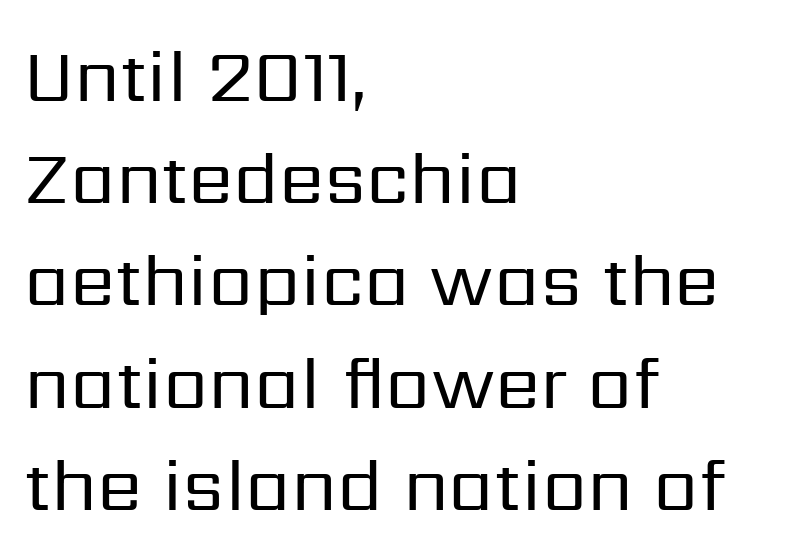
Q: Is the text bold? A: No.
Q: Is the text italic (slanted)? A: No, it is upright.
Q: Is the typeface a serif or a sans-serif typeface? A: Sans-serif.
Q: Is the text underlined? A: No.
Q: How is the paragraph aligned? A: Left-aligned.
Q: Is the spacing between letters normal or unusually wide? A: Normal.
Q: Is the spacing between lines tight, normal or loose? A: Normal.
Q: Width (condensed, normal, or wide)? A: Normal.
Q: Stroke contrast? A: Low.
Q: x-height? A: Medium.
Q: Monospaced? A: No.
